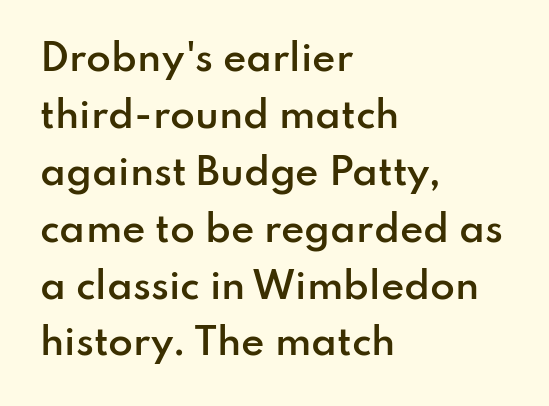
The image shows 36 px semibold sans-serif type, upright; set left-aligned, normal line spacing (1.58x), normal letter spacing, not underlined; low stroke contrast and a small x-height.
